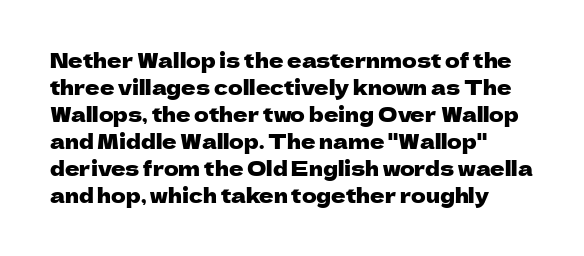
{"italic": "no", "underline": "no", "line_spacing": "normal", "line_spacing_ratio": 1.35, "letter_spacing": "normal", "letter_spacing_em": 0.0, "glyph_px": 20}
